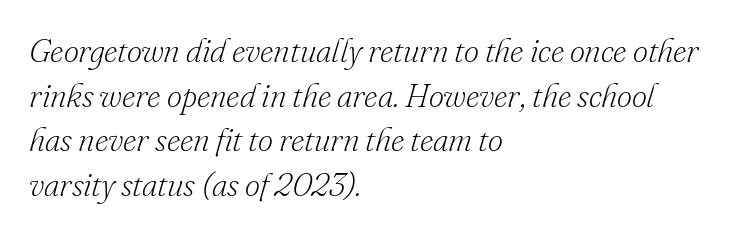
Looking at the ascenders, they clearly lean. Any mark beneath the type? The region is blank. Spacing verdict: proportional, widths tailored to each character. Serif or sans? Serif — the stroke terminals have little feet. Summary of vertical rhythm: regular, with standard interline spacing. No letter is thick-stroked: the sample isn't bold.
